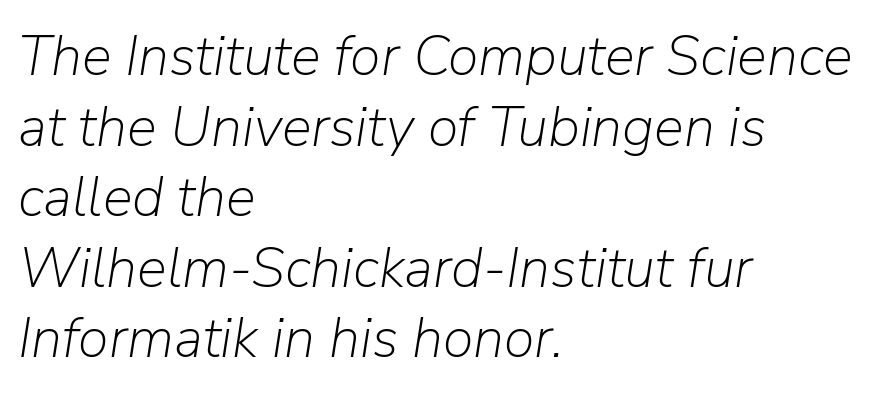
Q: Is the text bold? A: No.
Q: Is the text italic (slanted)? A: Yes, it leans right by about 9 degrees.
Q: Is the text underlined? A: No.
Q: How is the paragraph aligned? A: Left-aligned.
Q: Is the spacing between letters normal or unusually wide? A: Normal.
Q: Is the spacing between lines tight, normal or loose? A: Normal.
Q: Width (condensed, normal, or wide)? A: Normal.
Q: Stroke contrast? A: Low.
Q: x-height? A: Medium.
Q: Monospaced? A: No.
